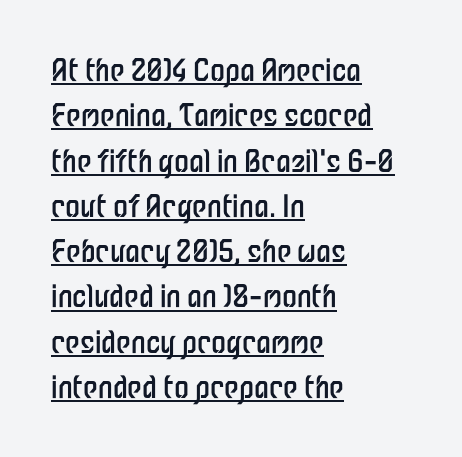
Q: Is the text bold? A: No.
Q: Is the text italic (slanted)? A: No, it is upright.
Q: Is the typeface a serif or a sans-serif typeface? A: Sans-serif.
Q: Is the text underlined? A: Yes.
Q: How is the paragraph aligned? A: Left-aligned.
Q: Is the spacing between letters normal or unusually wide? A: Normal.
Q: Is the spacing between lines tight, normal or loose? A: Normal.
Q: Width (condensed, normal, or wide)? A: Condensed.
Q: Stroke contrast? A: Low.
Q: x-height? A: Medium.
Q: Monospaced? A: No.
